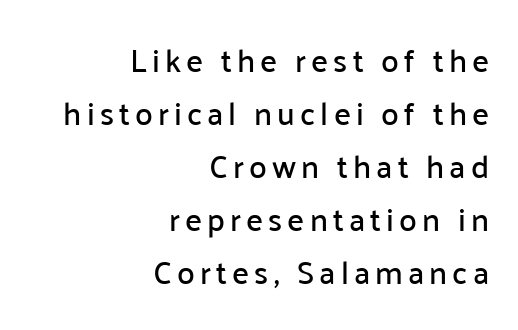
The image shows 32 px sans-serif type, upright; set right-aligned, normal line spacing (1.66x), not underlined; low stroke contrast and a medium x-height.
